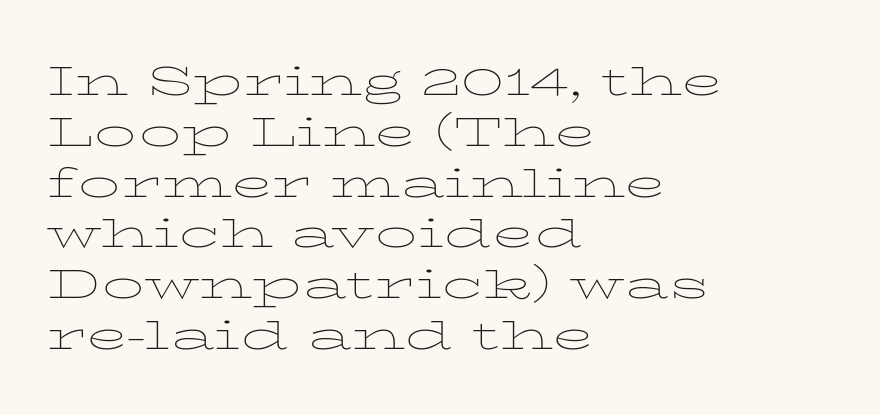
Type style note: has serifs. Typeset ragged right — the left edge is the straight one. Is the letter spacing exaggerated? No — it looks like the ordinary default. This reads as an unemphasized weight, regular at the heaviest. Upright lettering throughout. Has an underline been added? It has not.
